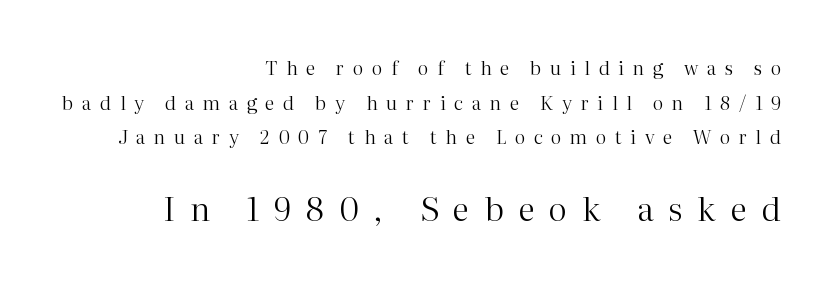
Q: Is the text bold? A: No.
Q: Is the text italic (slanted)? A: No, it is upright.
Q: Is the typeface a serif or a sans-serif typeface? A: Serif.
Q: Is the text underlined? A: No.
Q: How is the paragraph aligned? A: Right-aligned.
Q: Is the spacing between letters normal or unusually wide? A: Unusually wide.
Q: Which block of text is set in a larger size, the first (top) or the second (bottom)? A: The second (bottom) one.
Q: Width (condensed, normal, or wide)? A: Normal.
Q: Stroke contrast? A: High.
Q: x-height? A: Medium.
Q: Monospaced? A: No.
